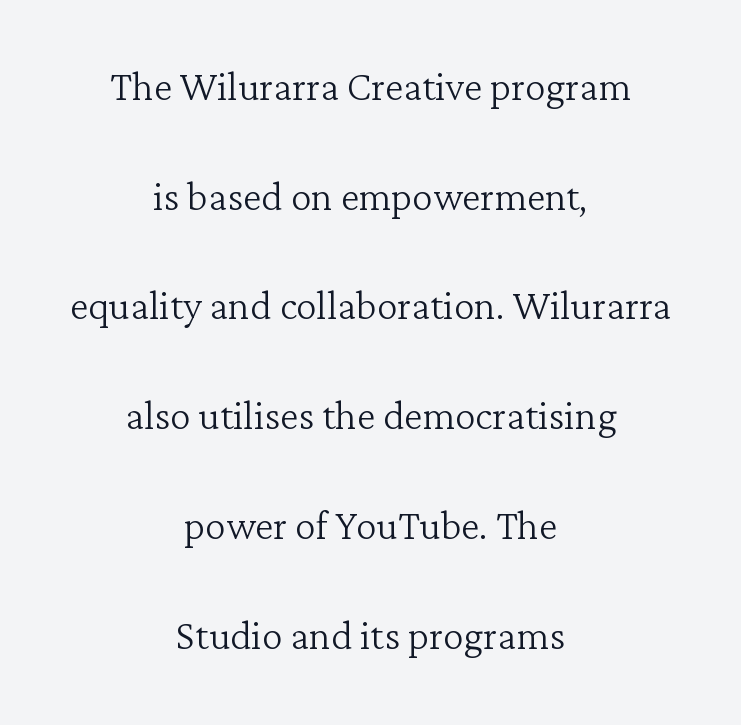
Q: Is the text bold? A: No.
Q: Is the text italic (slanted)? A: No, it is upright.
Q: Is the typeface a serif or a sans-serif typeface? A: Serif.
Q: Is the text underlined? A: No.
Q: How is the paragraph aligned? A: Centered.
Q: Is the spacing between letters normal or unusually wide? A: Normal.
Q: Is the spacing between lines tight, normal or loose? A: Loose.
Q: Width (condensed, normal, or wide)? A: Normal.
Q: Stroke contrast? A: Low.
Q: x-height? A: Medium.
Q: Monospaced? A: No.
